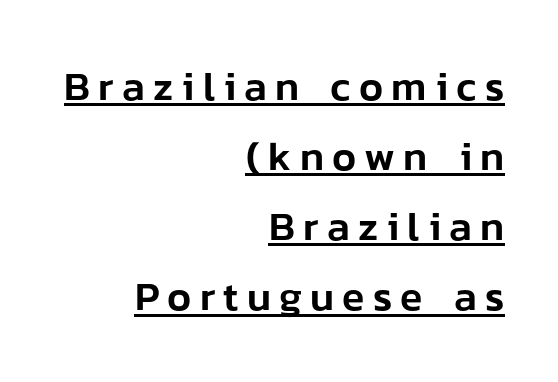
{"serif": "no", "italic": "no", "width": "normal", "stroke_contrast": "low", "x_height": "medium", "monospaced": "no", "underline": "yes", "align": "right", "line_spacing_ratio": 1.71, "letter_spacing": "wide", "letter_spacing_em": 0.2, "glyph_px": 41}
